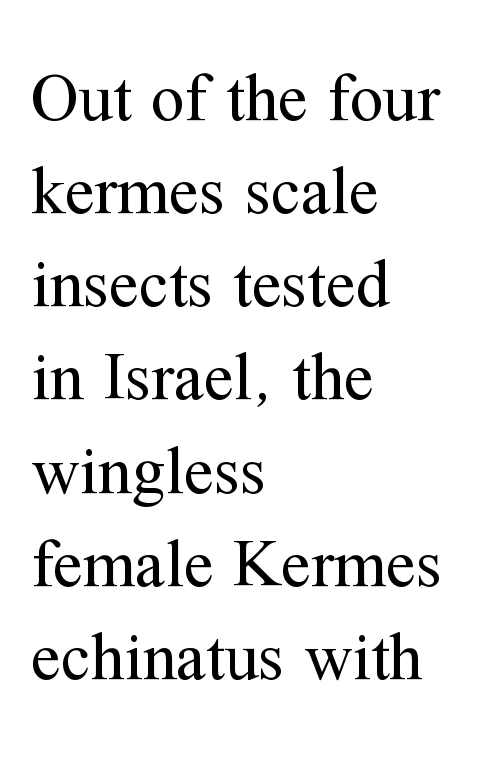
Yep, those are serifs on the letters. Leading matches the norm, producing a regular column. A bare baseline throughout the passage. This is not heavy type; no bold has been used.
